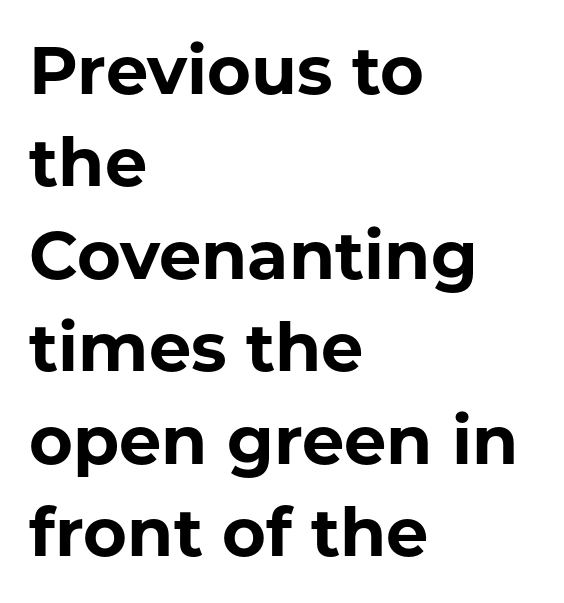
{"serif": "no", "italic": "no", "bold": "yes", "weight": "bold", "width": "normal", "stroke_contrast": "low", "x_height": "medium", "monospaced": "no", "underline": "no", "align": "left", "line_spacing": "normal", "line_spacing_ratio": 1.38, "letter_spacing": "normal", "letter_spacing_em": 0.0, "glyph_px": 67}
